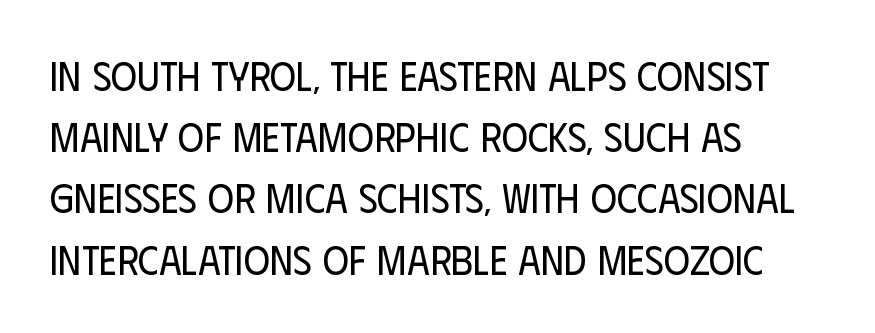
This sample has the flowing, uneven cadence of proportional lettering. Quick note: underline off. Honestly, the letter spacing is just normal — you wouldn't notice it. A roman cut, with each character standing at attention. A classic flush-left, rag-right setting is used for this passage.
